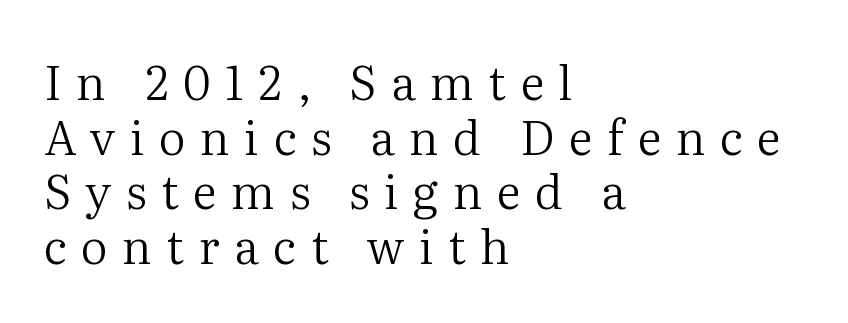
{"serif": "yes", "italic": "no", "bold": "no", "weight": "regular", "width": "normal", "stroke_contrast": "medium", "x_height": "medium", "monospaced": "no", "underline": "no", "align": "left", "line_spacing_ratio": 1.16, "letter_spacing": "wide", "letter_spacing_em": 0.31, "glyph_px": 47}
